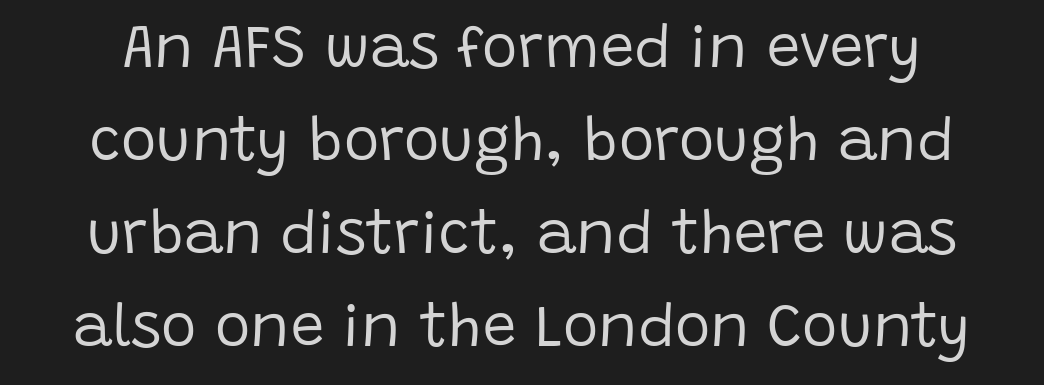
The image shows 60 px regular-weight sans-serif type, upright; set normal line spacing (1.55x), normal letter spacing, not underlined; low stroke contrast and a large x-height.
